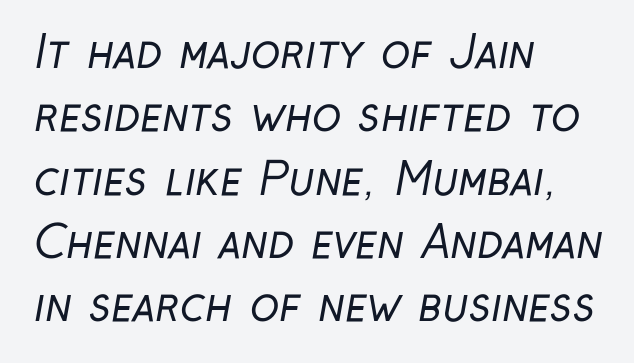
Q: Is the text bold? A: No.
Q: Is the typeface a serif or a sans-serif typeface? A: Sans-serif.
Q: Is the text underlined? A: No.
Q: How is the paragraph aligned? A: Left-aligned.
Q: Is the spacing between letters normal or unusually wide? A: Normal.
Q: Is the spacing between lines tight, normal or loose? A: Normal.
Q: Width (condensed, normal, or wide)? A: Condensed.
Q: Stroke contrast? A: Low.
Q: x-height? A: Medium.
Q: Monospaced? A: No.
